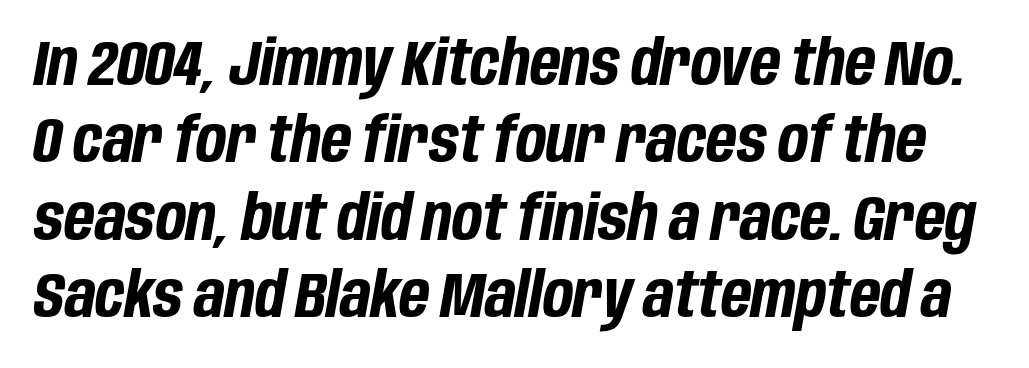
Q: Is the text bold? A: Yes.
Q: Is the text italic (slanted)? A: Yes, it leans right by about 10 degrees.
Q: Is the text underlined? A: No.
Q: Is the spacing between letters normal or unusually wide? A: Normal.
Q: Width (condensed, normal, or wide)? A: Condensed.
Q: Stroke contrast? A: Low.
Q: x-height? A: Large.
Q: Monospaced? A: No.
